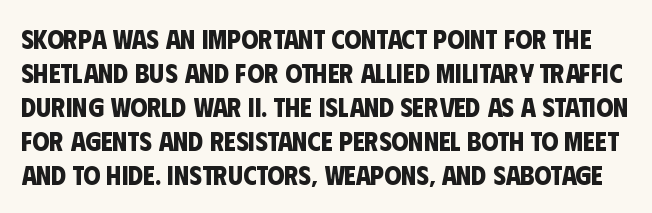
The image shows 27 px bold type; set normal line spacing (1.26x), normal letter spacing, not underlined.
